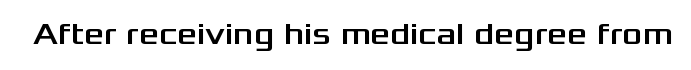
Q: Is the text italic (slanted)? A: No, it is upright.
Q: Is the typeface a serif or a sans-serif typeface? A: Sans-serif.
Q: Is the text underlined? A: No.
Q: Is the spacing between letters normal or unusually wide? A: Normal.
Q: Width (condensed, normal, or wide)? A: Wide.
Q: Stroke contrast? A: Medium.
Q: x-height? A: Medium.
Q: Monospaced? A: No.
